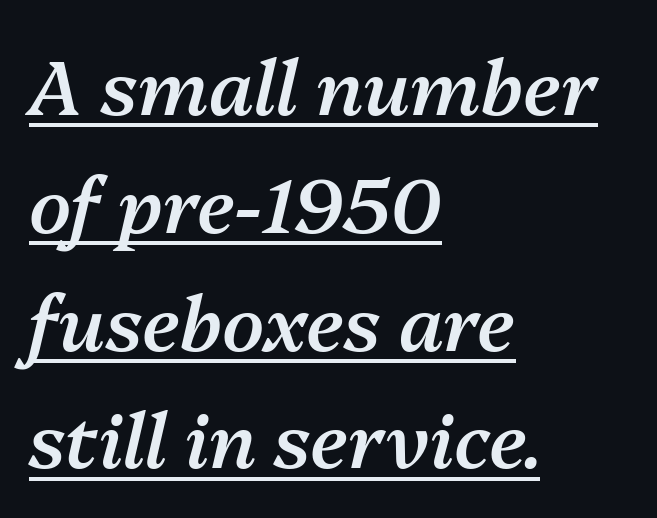
{"italic": "yes", "lean": "right", "slant_degrees": 13, "bold": "semi", "weight": "semibold", "width": "normal", "stroke_contrast": "medium", "x_height": "medium", "monospaced": "no", "underline": "yes", "align": "left", "line_spacing": "normal", "line_spacing_ratio": 1.55, "letter_spacing": "normal", "letter_spacing_em": 0.0, "glyph_px": 76}
